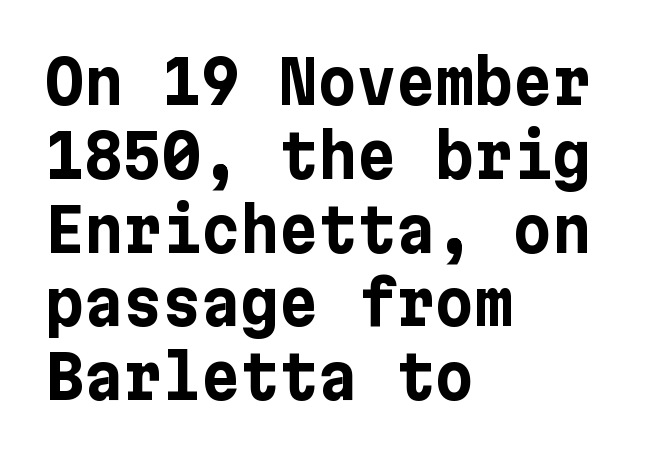
The image shows 60 px bold sans-serif type, upright; set left-aligned, line spacing 1.23x, normal letter spacing, not underlined; low stroke contrast and a medium x-height.
